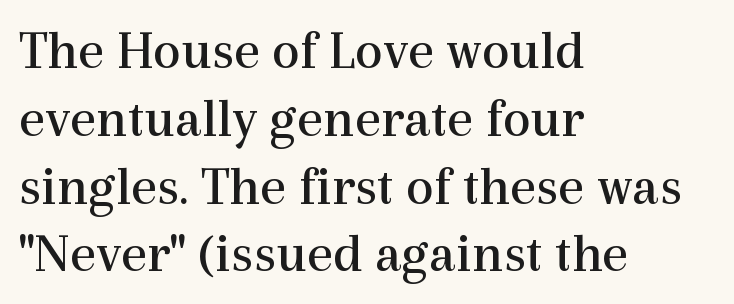
The letterforms sit at book weight or below. You can tell from the footed stems that serif type was used. Tracking value appears to be zero — textbook default spacing. The space directly below the letters is spotless. Does the copy run flush right? No — it runs flush left. The face used here is proportionally spaced, like ordinary book or web type.
